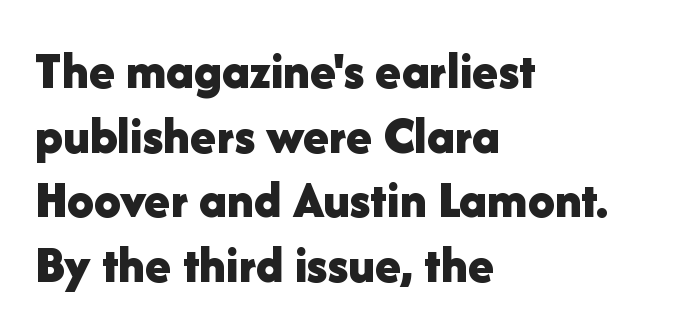
Q: Is the text bold? A: Yes.
Q: Is the text italic (slanted)? A: No, it is upright.
Q: Is the typeface a serif or a sans-serif typeface? A: Sans-serif.
Q: Is the text underlined? A: No.
Q: How is the paragraph aligned? A: Left-aligned.
Q: Is the spacing between letters normal or unusually wide? A: Normal.
Q: Width (condensed, normal, or wide)? A: Normal.
Q: Stroke contrast? A: Low.
Q: x-height? A: Medium.
Q: Monospaced? A: No.
